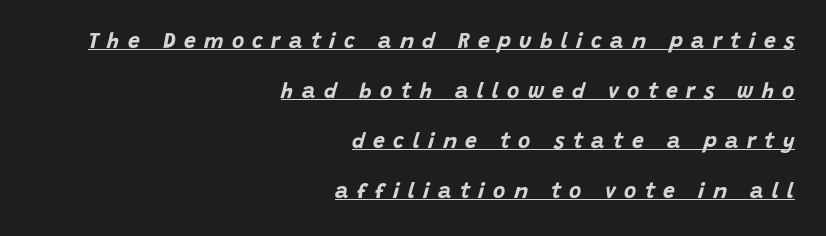
The image shows 21 px bold type, italic (leaning right); set right-aligned, loose line spacing (2.38x), unusually wide letter spacing (+0.4 em), underlined.
